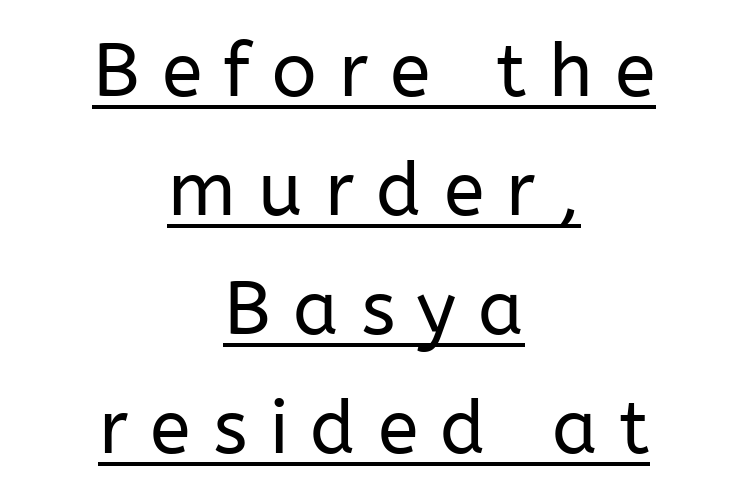
Q: Is the text bold? A: No.
Q: Is the text italic (slanted)? A: No, it is upright.
Q: Is the typeface a serif or a sans-serif typeface? A: Sans-serif.
Q: Is the text underlined? A: Yes.
Q: How is the paragraph aligned? A: Centered.
Q: Is the spacing between letters normal or unusually wide? A: Unusually wide.
Q: Is the spacing between lines tight, normal or loose? A: Normal.
Q: Width (condensed, normal, or wide)? A: Normal.
Q: Stroke contrast? A: Low.
Q: x-height? A: Medium.
Q: Monospaced? A: No.
